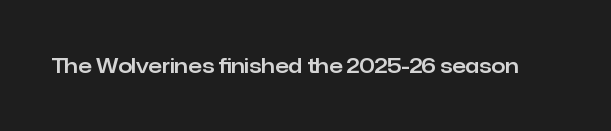
{"italic": "no", "underline": "no", "letter_spacing": "normal", "letter_spacing_em": 0.0, "glyph_px": 20}
